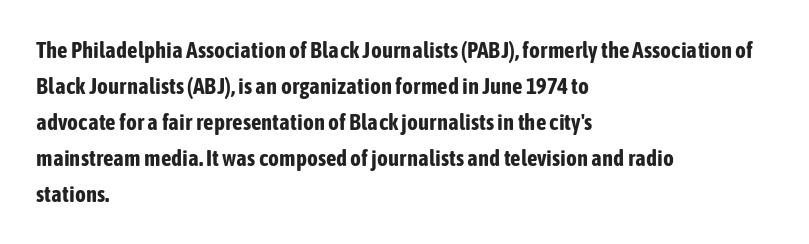
The image shows 23 px bold type, upright; set left-aligned, normal line spacing (1.57x), normal letter spacing, not underlined.
